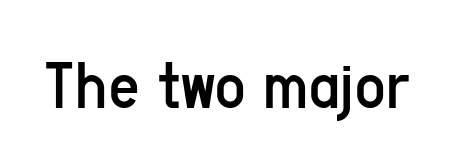
The image shows 69 px regular-weight, condensed sans-serif type, upright; set normal letter spacing, not underlined; low stroke contrast and a medium x-height.
